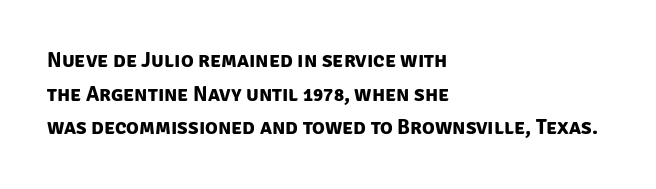
{"bold": "yes", "underline": "no", "align": "left", "line_spacing": "normal", "line_spacing_ratio": 1.6, "letter_spacing": "normal", "letter_spacing_em": 0.0, "glyph_px": 21}
